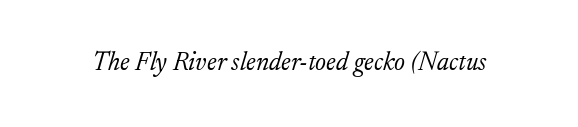
{"italic": "yes", "lean": "right", "slant_degrees": 17, "bold": "no", "underline": "no", "letter_spacing": "normal", "letter_spacing_em": 0.0, "glyph_px": 26}
